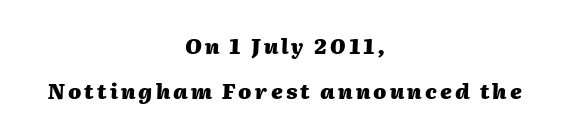
Q: Is the text bold? A: Yes.
Q: Is the text italic (slanted)? A: Yes, it leans right by about 2 degrees.
Q: Is the text underlined? A: No.
Q: How is the paragraph aligned? A: Centered.
Q: Is the spacing between lines tight, normal or loose? A: Loose.
